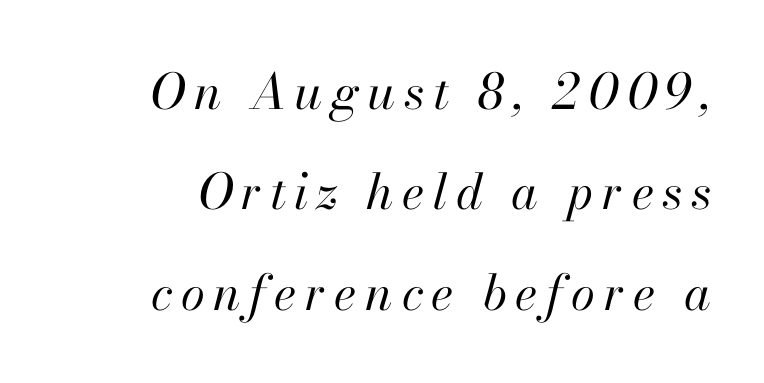
The image shows 49 px regular-weight type, italic (leaning right); set loose line spacing (2.05x), not underlined; high stroke contrast and a small x-height.
